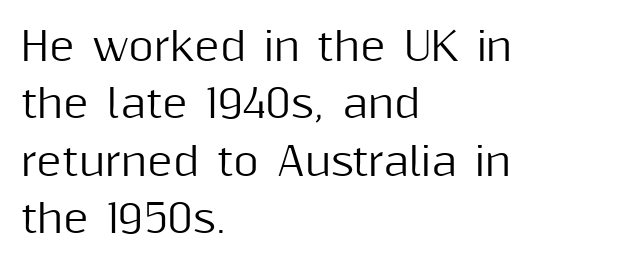
Q: Is the text italic (slanted)? A: No, it is upright.
Q: Is the typeface a serif or a sans-serif typeface? A: Sans-serif.
Q: Is the text underlined? A: No.
Q: How is the paragraph aligned? A: Left-aligned.
Q: Is the spacing between letters normal or unusually wide? A: Normal.
Q: Is the spacing between lines tight, normal or loose? A: Normal.
Q: Width (condensed, normal, or wide)? A: Normal.
Q: Stroke contrast? A: Medium.
Q: x-height? A: Medium.
Q: Monospaced? A: No.
